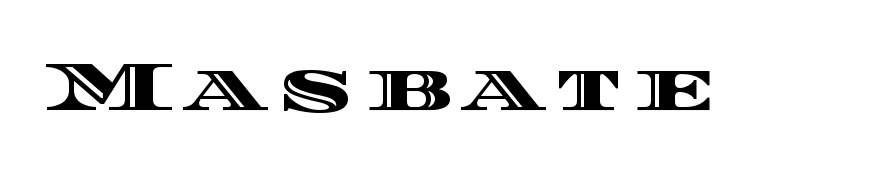
The image shows 70 px wide type, upright; set not underlined; a large x-height.
